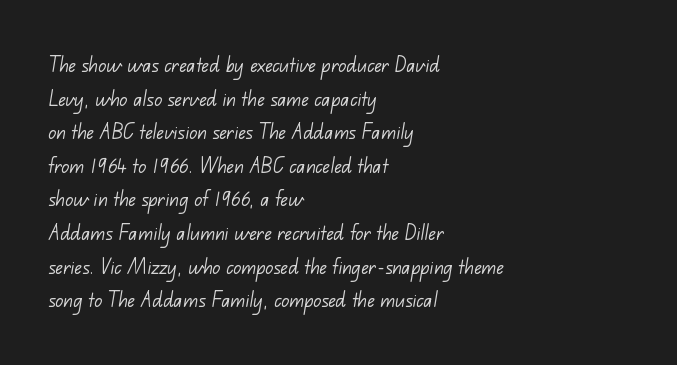
Q: Is the text bold? A: No.
Q: Is the text underlined? A: No.
Q: How is the paragraph aligned? A: Left-aligned.
Q: Is the spacing between letters normal or unusually wide? A: Normal.
Q: Is the spacing between lines tight, normal or loose? A: Normal.
